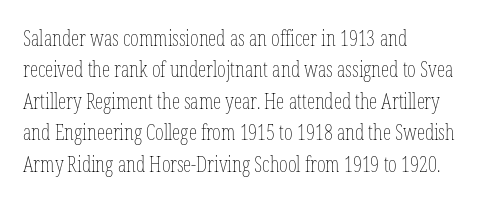
Q: Is the text bold? A: No.
Q: Is the text italic (slanted)? A: No, it is upright.
Q: Is the text underlined? A: No.
Q: How is the paragraph aligned? A: Left-aligned.
Q: Is the spacing between letters normal or unusually wide? A: Normal.
Q: Is the spacing between lines tight, normal or loose? A: Normal.
